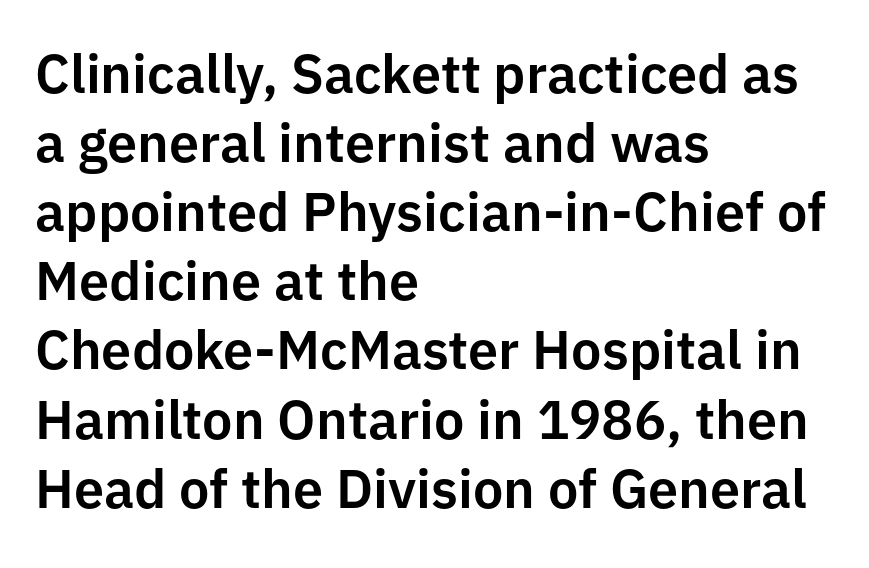
Q: Is the text italic (slanted)? A: No, it is upright.
Q: Is the typeface a serif or a sans-serif typeface? A: Sans-serif.
Q: Is the text underlined? A: No.
Q: How is the paragraph aligned? A: Left-aligned.
Q: Is the spacing between letters normal or unusually wide? A: Normal.
Q: Is the spacing between lines tight, normal or loose? A: Normal.
Q: Width (condensed, normal, or wide)? A: Normal.
Q: Stroke contrast? A: Low.
Q: x-height? A: Medium.
Q: Monospaced? A: No.
